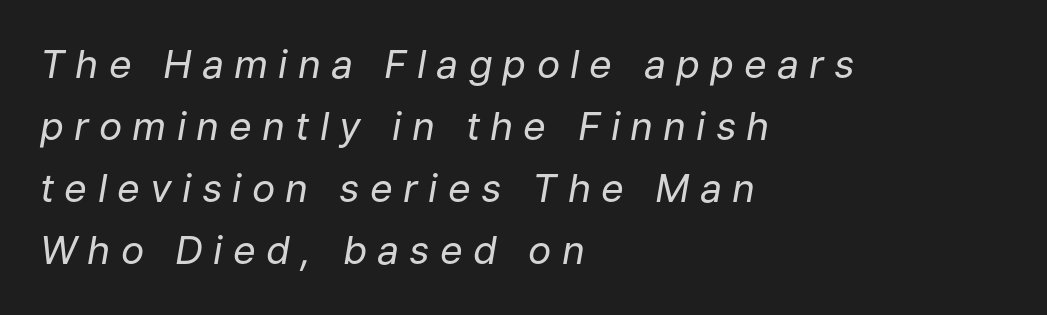
Does the leading feel generous? No, just average. Note the varied advance widths — an 'i' is clearly narrower than an 'm'. Every character sits at an angle, as italics do. This rendering widens character spacing well past its baseline value.
